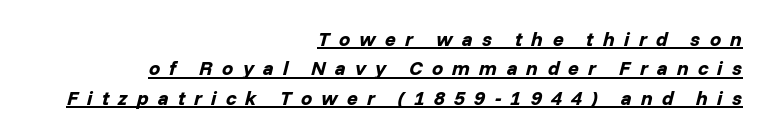
Compared with typical body copy, the letter spacing here is much looser. This is underlined copy, the kind a proofreader might mark for attention. Students, observe: this is what conventionally led text looks like. Each line ends at the same right margin while the left side varies.
